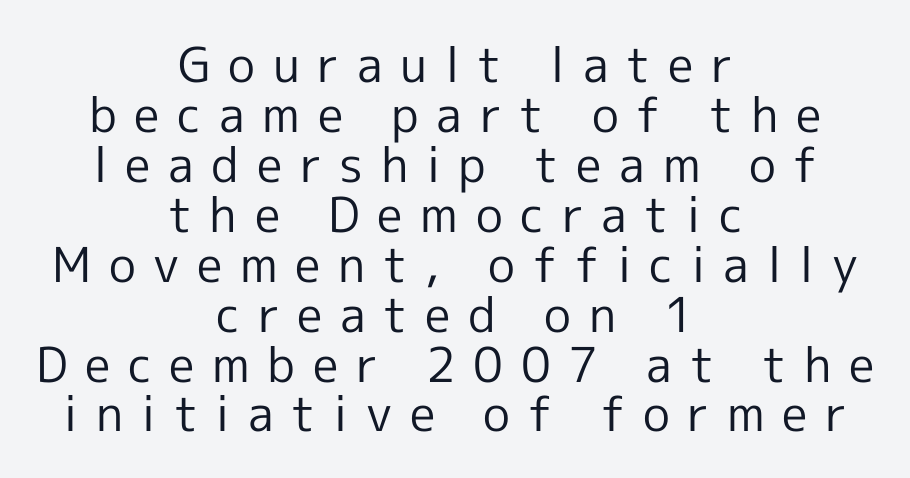
Q: Is the text bold? A: No.
Q: Is the text italic (slanted)? A: No, it is upright.
Q: Is the typeface a serif or a sans-serif typeface? A: Sans-serif.
Q: Is the text underlined? A: No.
Q: How is the paragraph aligned? A: Centered.
Q: Is the spacing between letters normal or unusually wide? A: Unusually wide.
Q: Is the spacing between lines tight, normal or loose? A: Tight.
Q: Width (condensed, normal, or wide)? A: Normal.
Q: x-height? A: Medium.
Q: Monospaced? A: No.
